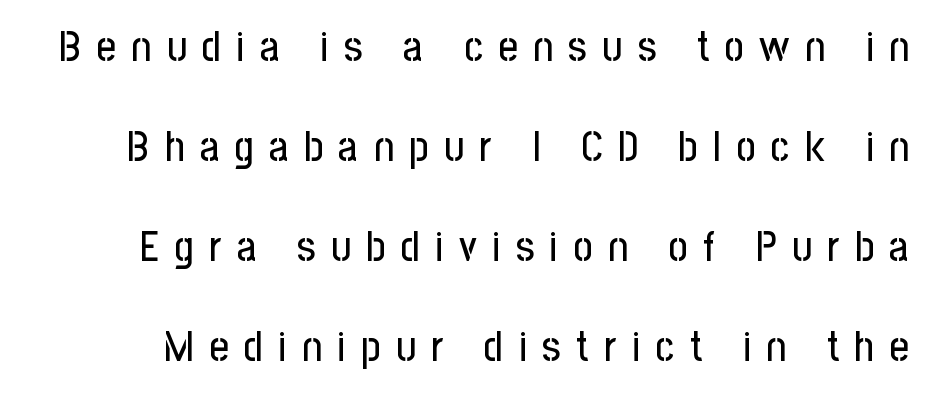
{"serif": "no", "italic": "no", "width": "condensed", "stroke_contrast": "low", "x_height": "medium", "monospaced": "no", "underline": "no", "line_spacing": "loose", "line_spacing_ratio": 2.38, "letter_spacing": "wide", "letter_spacing_em": 0.37, "glyph_px": 42}
